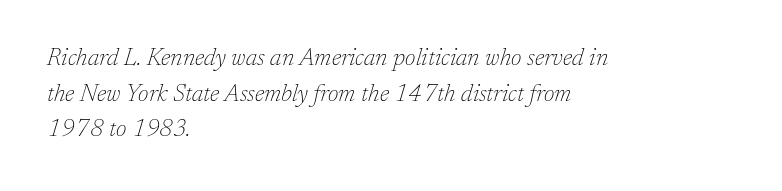
Nobody touched the tracking dial on this one. Stems and bowls with no extra thickness — not bold. Tall strokes in this sample are angled rather than plumb. The zone under the glyphs is completely vacant. Leading: standard. Alignment: flush left.
